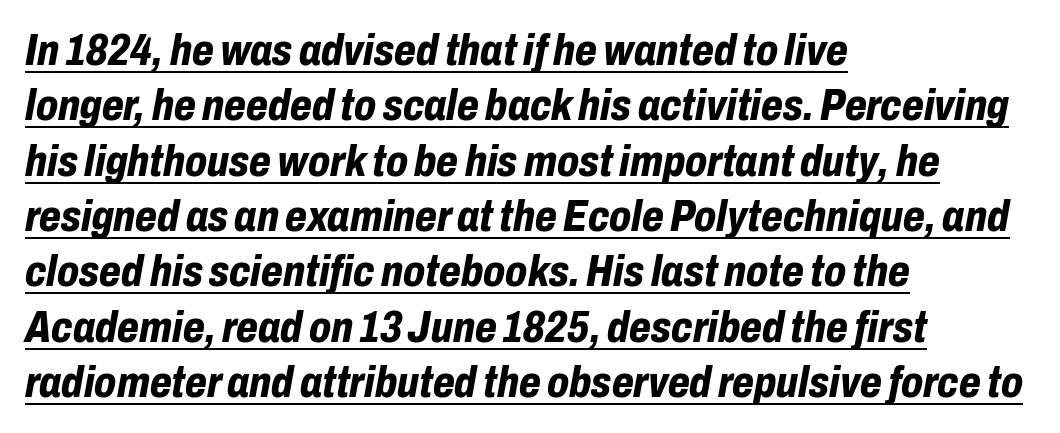
A baseline rule has been typeset under these characters. You could not count columns in this text — the font is proportionally spaced. As a designer I'd log this as weight 700, bold. Every character sits at an angle, as italics do. Left-aligned paragraph, ragged on the right.
